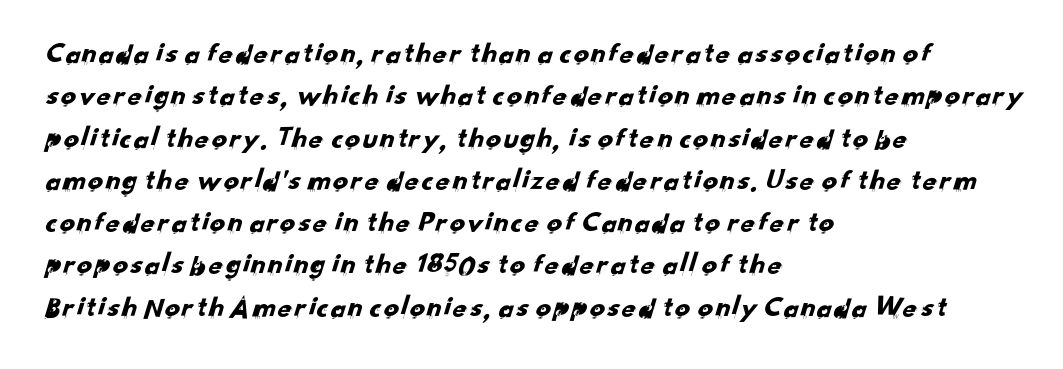
The image shows 30 px sans-serif type; set left-aligned, normal line spacing (1.41x), normal letter spacing, not underlined; low stroke contrast and a small x-height.
